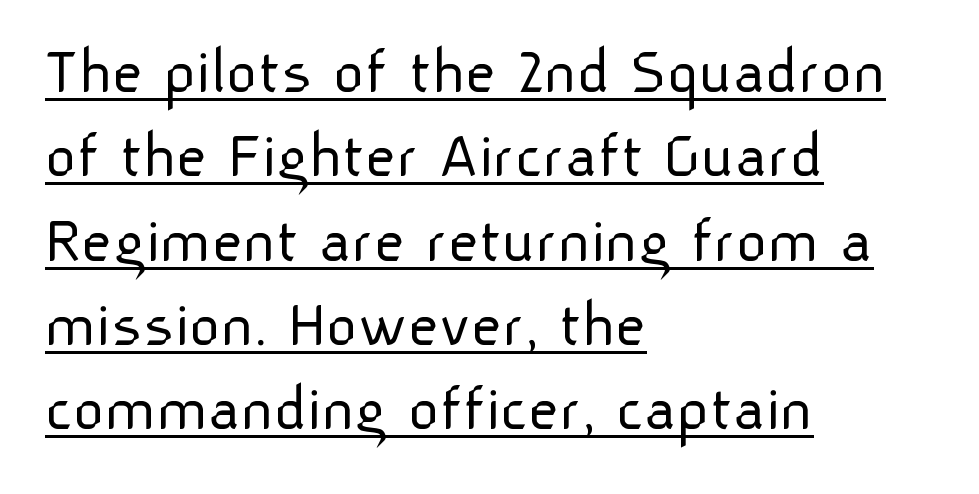
The image shows 68 px light sans-serif type, upright; set left-aligned, line spacing 1.24x, normal letter spacing, underlined; low stroke contrast and a medium x-height.
